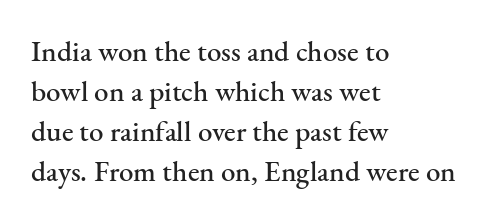
{"serif": "yes", "italic": "no", "width": "normal", "stroke_contrast": "medium", "x_height": "small", "monospaced": "no", "underline": "no", "align": "left", "line_spacing": "normal", "line_spacing_ratio": 1.38, "letter_spacing": "normal", "letter_spacing_em": 0.0, "glyph_px": 29}
